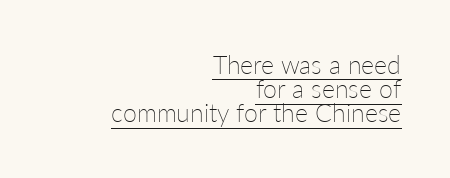
The image shows 25 px text type, upright; set right-aligned, tight line spacing (0.97x), normal letter spacing, underlined.
